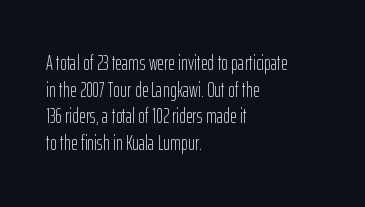
The image shows 21 px text type, upright; set left-aligned, normal line spacing (1.27x), normal letter spacing, not underlined.
